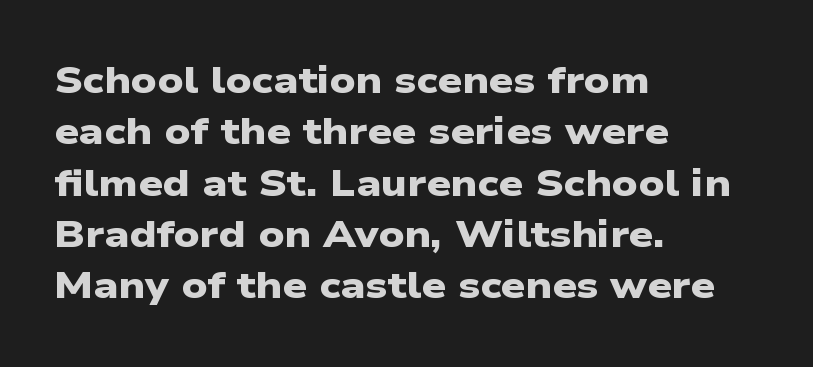
Q: Is the text bold? A: Yes.
Q: Is the typeface a serif or a sans-serif typeface? A: Sans-serif.
Q: Is the text underlined? A: No.
Q: How is the paragraph aligned? A: Left-aligned.
Q: Is the spacing between letters normal or unusually wide? A: Normal.
Q: Is the spacing between lines tight, normal or loose? A: Normal.
Q: Width (condensed, normal, or wide)? A: Wide.
Q: Stroke contrast? A: Low.
Q: x-height? A: Medium.
Q: Monospaced? A: No.
